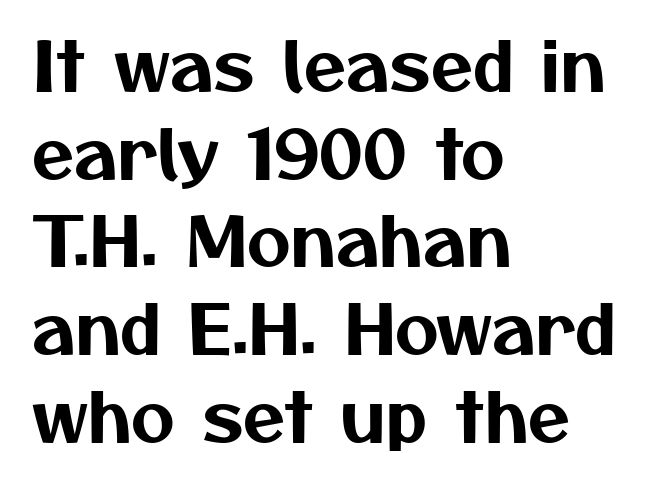
{"serif": "no", "width": "normal", "stroke_contrast": "medium", "x_height": "medium", "monospaced": "no", "underline": "no", "align": "left", "line_spacing": "normal", "line_spacing_ratio": 1.29, "letter_spacing": "normal", "letter_spacing_em": 0.0, "glyph_px": 68}
